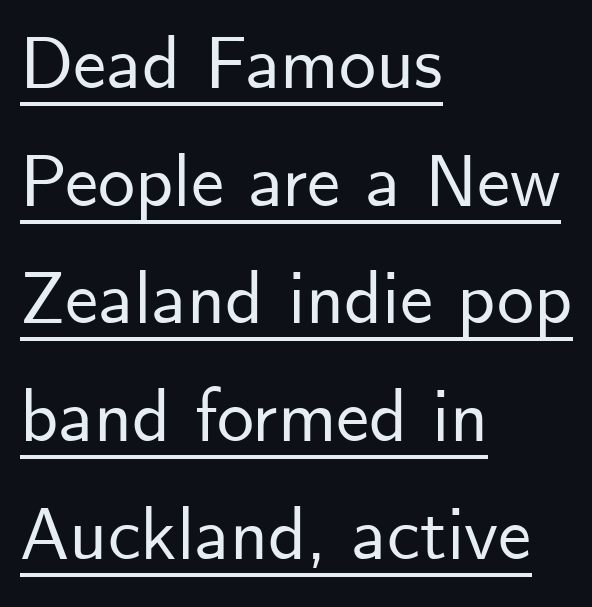
Q: Is the text italic (slanted)? A: No, it is upright.
Q: Is the typeface a serif or a sans-serif typeface? A: Sans-serif.
Q: Is the text underlined? A: Yes.
Q: How is the paragraph aligned? A: Left-aligned.
Q: Is the spacing between letters normal or unusually wide? A: Normal.
Q: Is the spacing between lines tight, normal or loose? A: Normal.
Q: Width (condensed, normal, or wide)? A: Normal.
Q: Stroke contrast? A: Low.
Q: x-height? A: Small.
Q: Monospaced? A: No.
